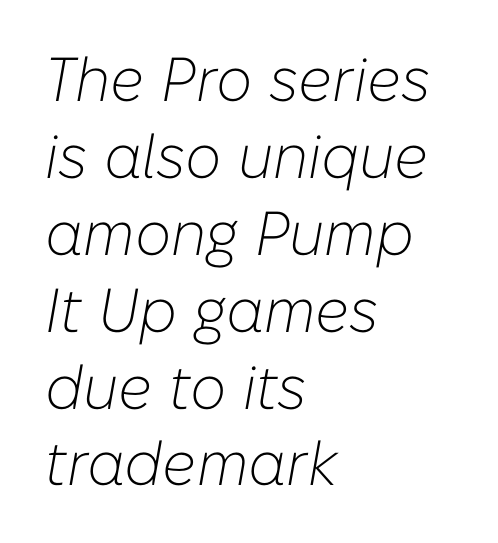
{"italic": "yes", "lean": "right", "slant_degrees": 10, "bold": "no", "weight": "light", "width": "normal", "stroke_contrast": "low", "x_height": "medium", "monospaced": "no", "underline": "no", "align": "left", "line_spacing_ratio": 1.24, "letter_spacing": "normal", "letter_spacing_em": 0.0, "glyph_px": 62}
